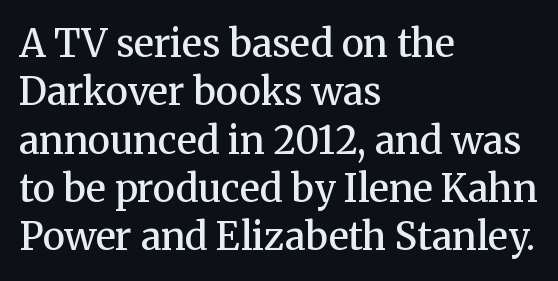
The image shows 38 px semibold serif type, upright; set left-aligned, normal line spacing (1.27x), normal letter spacing, not underlined; medium stroke contrast and a medium x-height.
